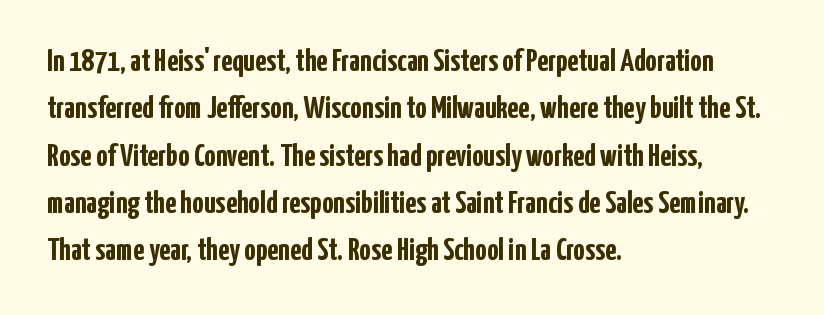
{"serif": "no", "italic": "no", "bold": "yes", "weight": "semibold", "width": "condensed", "stroke_contrast": "low", "x_height": "medium", "monospaced": "no", "underline": "no", "align": "left", "line_spacing": "normal", "line_spacing_ratio": 1.48, "letter_spacing": "normal", "letter_spacing_em": 0.0, "glyph_px": 32}
